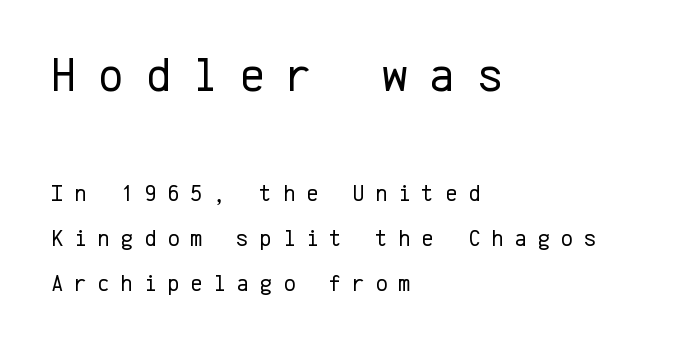
The image shows 49 px regular-weight sans-serif type, upright, monospaced; set left-aligned, line spacing 1.86x, unusually wide letter spacing (+0.44 em), not underlined; the first (top) block is 2.04x larger; low stroke contrast and a medium x-height.
